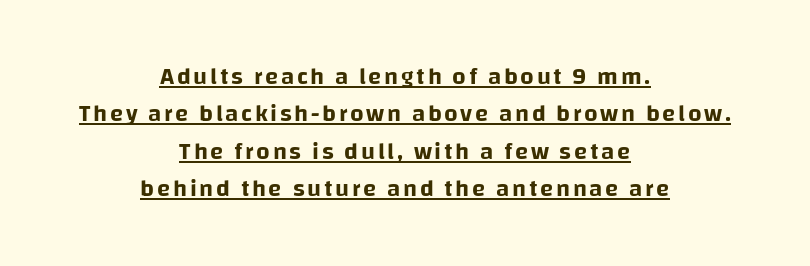
{"italic": "no", "underline": "yes", "align": "center", "line_spacing": "normal", "line_spacing_ratio": 1.56, "glyph_px": 24}
